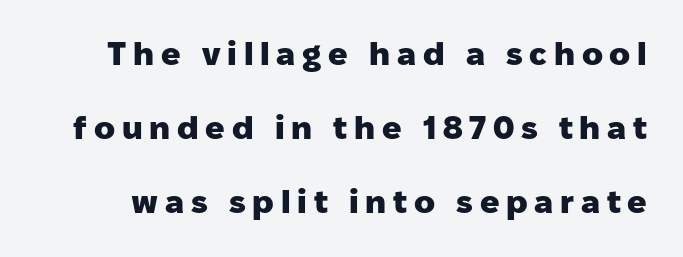
The image shows 32 px heavy sans-serif type, upright; set loose line spacing (2.32x), unusually wide letter spacing (+0.21 em), not underlined; low stroke contrast and a medium x-height.
